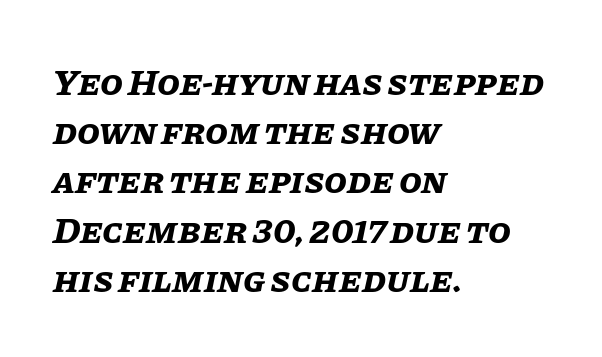
Every row of glyphs begins at an identical x-position on the left. This rendering features lettering with no underline. Each letter keeps its own natural width here, so spacing adapts to shape. Look at the tracking — it's just the regular setting, nothing added. Each new line begins a customary step beneath the previous one.
